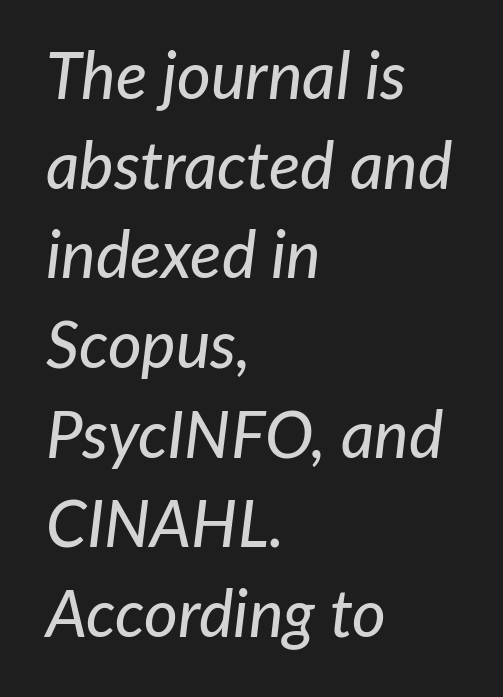
Rule under the text: the space is simply empty. The horizontal fit of the characters is conventional and even. Whoever set this chose a conventional vertical rhythm. The rag falls on the right side of this text block. Is the type slanted? Yes — the strokes lean at a clear angle. Proportional: the letters do not fall into vertical columns.
